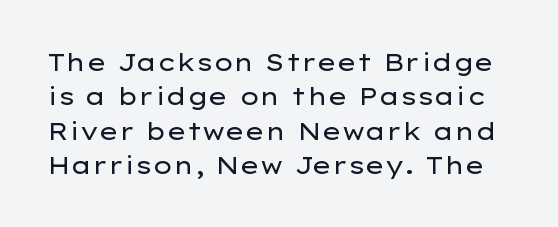
Q: Is the text bold? A: No.
Q: Is the text italic (slanted)? A: No, it is upright.
Q: Is the text underlined? A: No.
Q: Is the spacing between letters normal or unusually wide? A: Normal.
Q: Is the spacing between lines tight, normal or loose? A: Normal.
